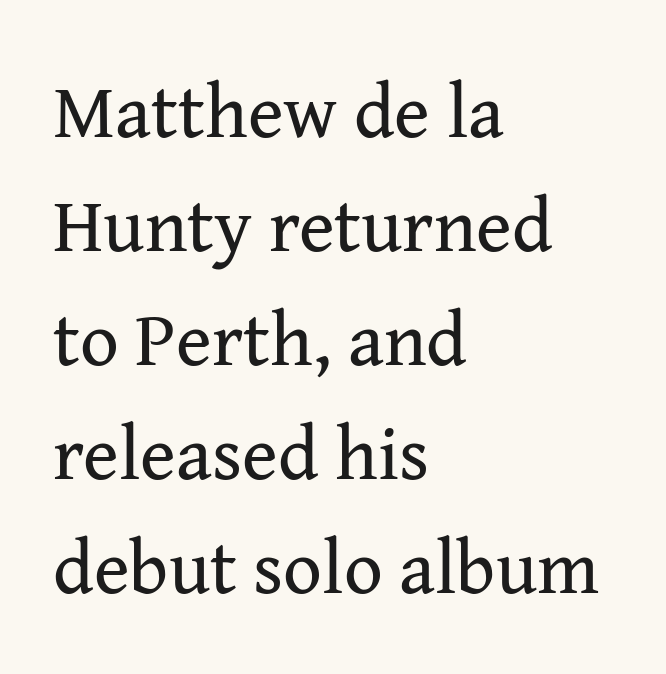
{"serif": "yes", "italic": "no", "bold": "no", "weight": "regular", "width": "normal", "stroke_contrast": "medium", "x_height": "medium", "monospaced": "no", "underline": "no", "align": "left", "line_spacing": "normal", "line_spacing_ratio": 1.5, "letter_spacing": "normal", "letter_spacing_em": 0.0, "glyph_px": 76}
